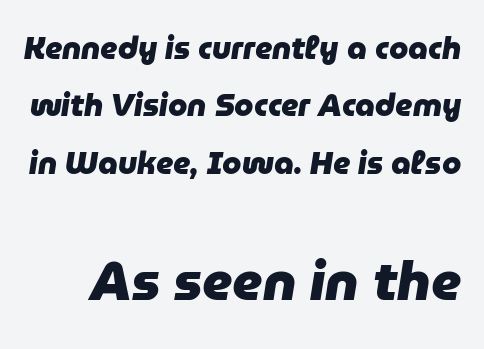
These words are printed bold, with thick strokes throughout. Every character sits at an angle, as italics do. Honestly, there is no underline to notice here at all. Looks like regular typesetting: each glyph gets only the width it needs.
